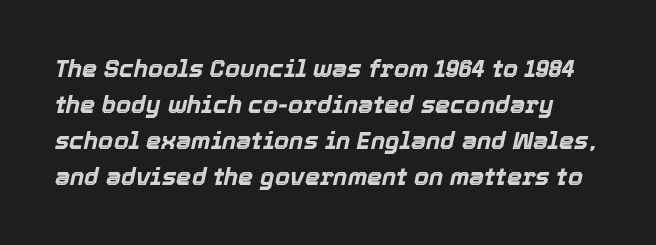
{"italic": "yes", "lean": "right", "slant_degrees": 12, "bold": "yes", "underline": "no", "line_spacing": "normal", "line_spacing_ratio": 1.5, "letter_spacing": "normal", "letter_spacing_em": 0.0, "glyph_px": 24}
